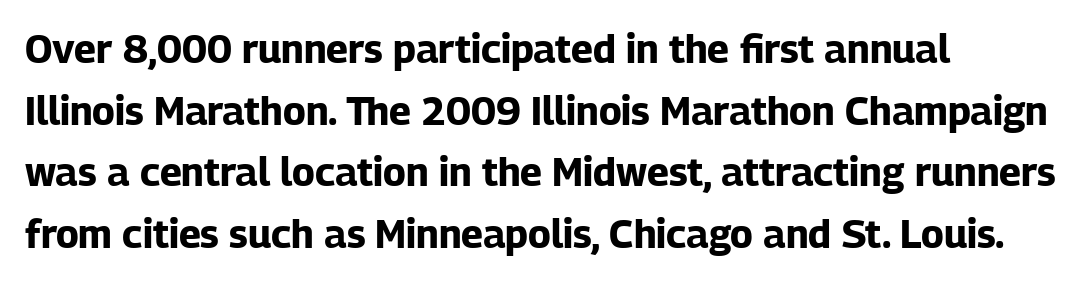
In terms of letterspacing, this is plain default setting. These lines are composed in type without serifs. Normally led — the rows are evenly, conventionally spaced. The face used here has the dense, thick strokes of a bold.
